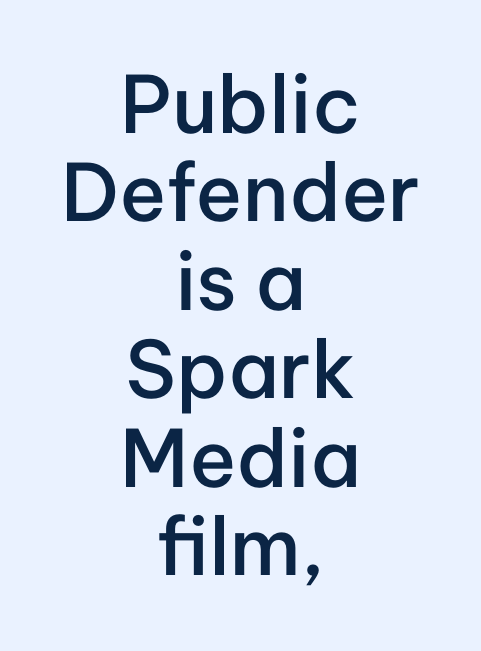
The image shows 79 px semibold sans-serif type, upright; set centered, tight line spacing (1.12x), normal letter spacing, not underlined; low stroke contrast and a medium x-height.
